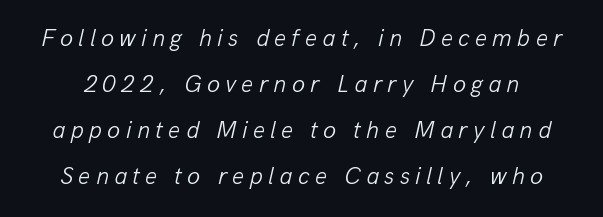
Glance below the letters and you will spot only blank space. What stands out about the letter spacing? Its width — letters are far apart. Italic? Definitely — the glyphs are oblique. This block would shrink considerably if given ordinary leading; it's expanded now.
